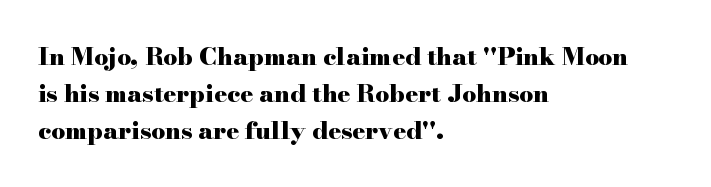
The image shows 24 px bold type, upright; set left-aligned, normal line spacing (1.54x), normal letter spacing, not underlined.
